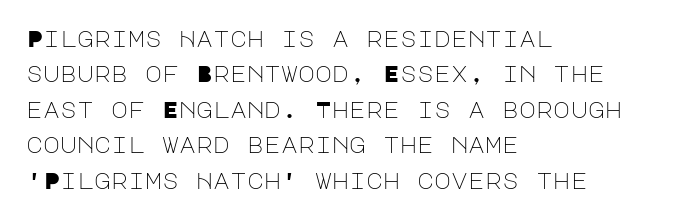
{"italic": "no", "bold": "no", "underline": "no", "align": "left", "line_spacing": "normal", "line_spacing_ratio": 1.54, "letter_spacing": "normal", "letter_spacing_em": 0.0, "glyph_px": 23}
